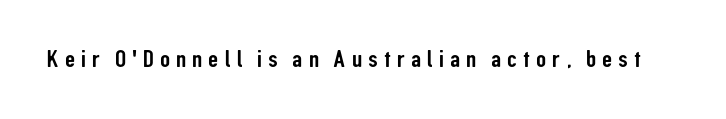
Observe the wide spacing: letters keep a clear distance from each other. The passage shown is not underscored anywhere. The specimen reads as upright at a glance.
